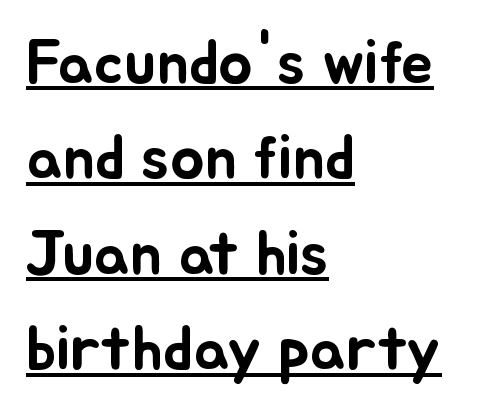
The image shows 64 px text type, upright; set left-aligned, normal line spacing (1.49x), normal letter spacing, underlined; low stroke contrast and a small x-height.
